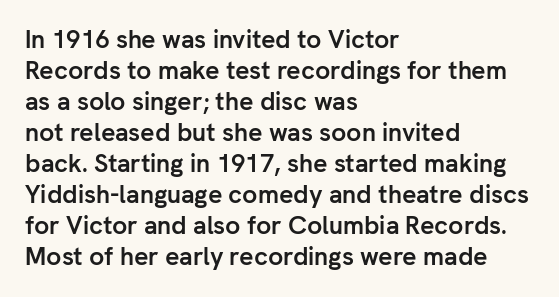
You'd pick this weight for a headline — it's a proper bold. Upright lettering throughout. Nothing unusual about the tracking: characters are spaced as the font intends. Check the space under the baseline: it is left empty.
